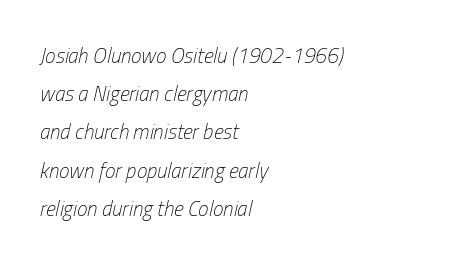
Q: Is the text bold? A: No.
Q: Is the text italic (slanted)? A: Yes, it leans right by about 13 degrees.
Q: Is the text underlined? A: No.
Q: How is the paragraph aligned? A: Left-aligned.
Q: Is the spacing between letters normal or unusually wide? A: Normal.
